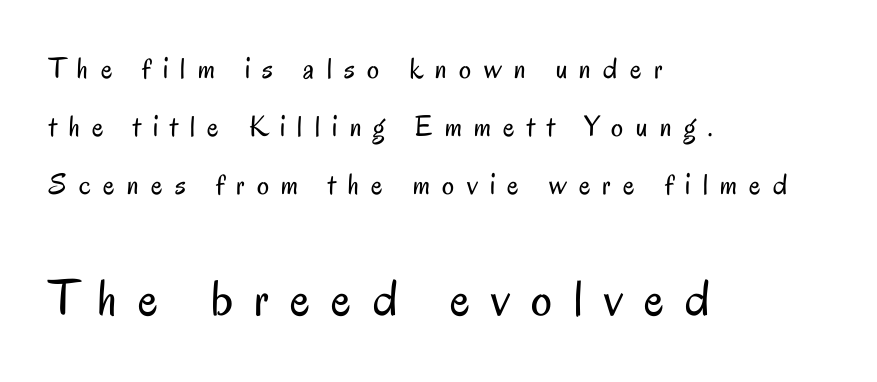
{"serif": "no", "italic": "no", "bold": "no", "weight": "regular", "width": "condensed", "stroke_contrast": "low", "x_height": "small", "monospaced": "no", "underline": "no", "align": "left", "line_spacing": "loose", "line_spacing_ratio": 1.93, "letter_spacing": "wide", "letter_spacing_em": 0.41, "larger_block": "second", "size_ratio": 1.73, "glyph_px": 52}
